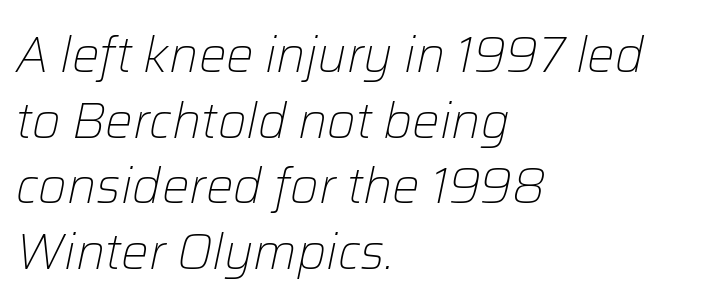
Q: Is the text bold? A: No.
Q: Is the text italic (slanted)? A: Yes, it leans right by about 12 degrees.
Q: Is the text underlined? A: No.
Q: How is the paragraph aligned? A: Left-aligned.
Q: Is the spacing between letters normal or unusually wide? A: Normal.
Q: Is the spacing between lines tight, normal or loose? A: Normal.
Q: Width (condensed, normal, or wide)? A: Normal.
Q: Stroke contrast? A: Low.
Q: x-height? A: Medium.
Q: Monospaced? A: No.
